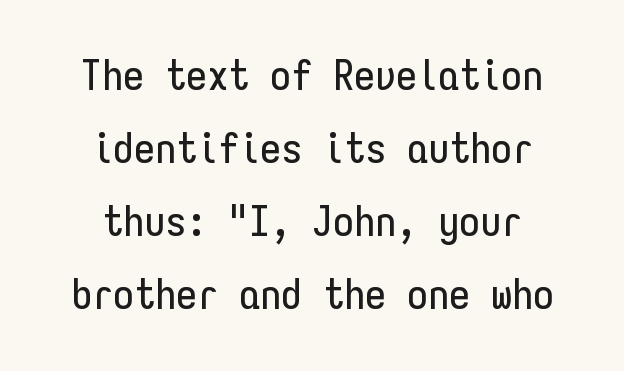
The image shows 42 px condensed sans-serif type, upright, monospaced; set centered, line spacing 1.74x, normal letter spacing, not underlined; low stroke contrast and a medium x-height.
